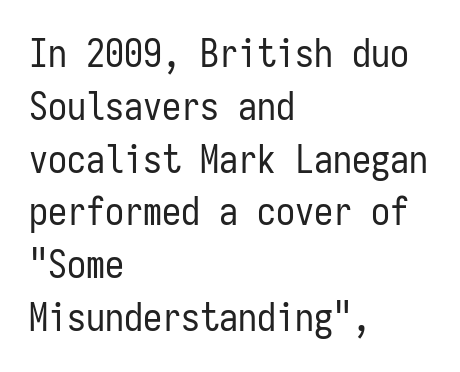
Q: Is the text bold? A: No.
Q: Is the text italic (slanted)? A: No, it is upright.
Q: Is the typeface a serif or a sans-serif typeface? A: Sans-serif.
Q: Is the text underlined? A: No.
Q: How is the paragraph aligned? A: Left-aligned.
Q: Is the spacing between letters normal or unusually wide? A: Normal.
Q: Is the spacing between lines tight, normal or loose? A: Normal.
Q: Width (condensed, normal, or wide)? A: Condensed.
Q: Stroke contrast? A: Low.
Q: x-height? A: Medium.
Q: Monospaced? A: Yes.
